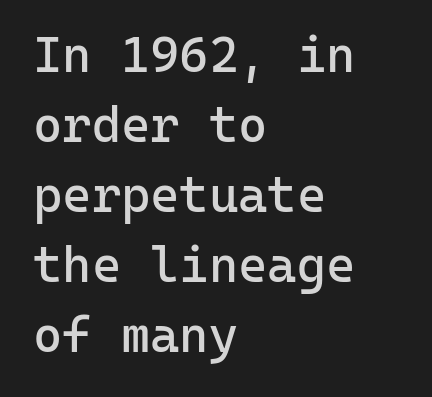
Q: Is the text bold? A: No.
Q: Is the text italic (slanted)? A: No, it is upright.
Q: Is the typeface a serif or a sans-serif typeface? A: Sans-serif.
Q: Is the text underlined? A: No.
Q: How is the paragraph aligned? A: Left-aligned.
Q: Is the spacing between letters normal or unusually wide? A: Normal.
Q: Is the spacing between lines tight, normal or loose? A: Normal.
Q: Width (condensed, normal, or wide)? A: Normal.
Q: Stroke contrast? A: Low.
Q: x-height? A: Medium.
Q: Monospaced? A: Yes.
